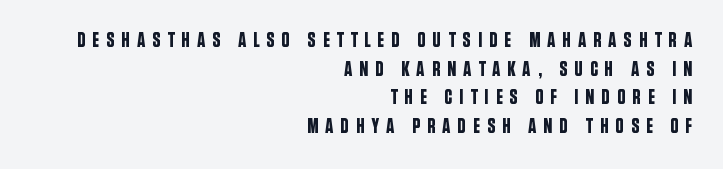
{"italic": "no", "underline": "no", "align": "right", "line_spacing": "normal", "line_spacing_ratio": 1.36, "letter_spacing": "wide", "letter_spacing_em": 0.32, "glyph_px": 21}
